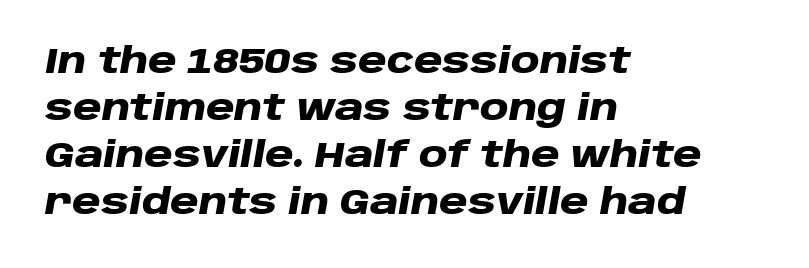
Heavy-handed strokes throughout: this text is bold. Leading matches the norm, producing a regular column. Glance below the letters and you will spot only blank space. The lettering tilts uniformly, giving the passage an italic look. The rendering uses natural spacing where letterforms have individual widths.
